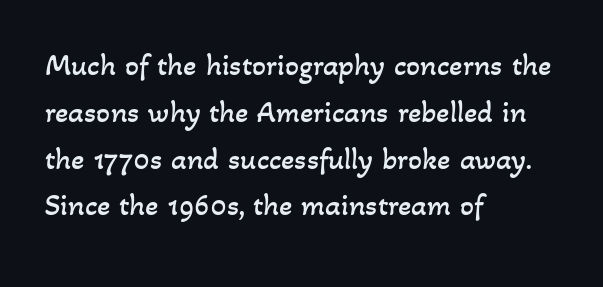
The image shows 31 px regular-weight type; set left-aligned, normal line spacing (1.51x), normal letter spacing, not underlined; low stroke contrast and a small x-height.
